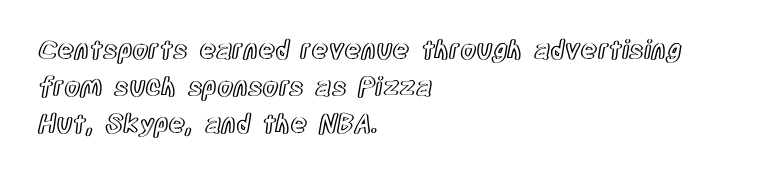
Inter-character spacing is left at the font's built-in metrics. Bare-footed words on every line. Line spacing here is normal. Every row of glyphs begins at an identical x-position on the left.
